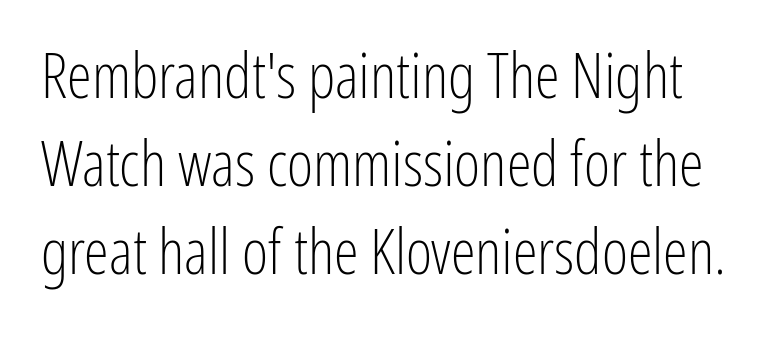
Do the characters align in a grid? No, the font is proportional. Vertically, the passage feels balanced, rows spaced as you'd expect. Does extra space separate the letters? No, they use regular spacing. The letters stand upright; this is a roman face. Stems here are at most as thick as an everyday book face.
